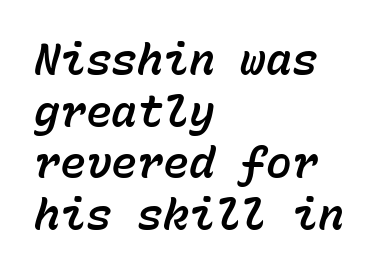
Left-aligned paragraph, ragged on the right. A typesetter would call this monospace, since all characters share one set width. The whole block is typeset with a tilt. Words float on clear page, feet unadorned. Is the letter spacing exaggerated? No — it looks like the ordinary default.
